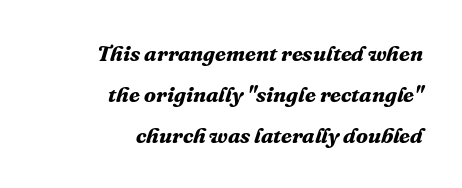
{"italic": "yes", "lean": "right", "slant_degrees": 16, "bold": "yes", "underline": "no", "align": "right", "line_spacing_ratio": 1.86, "letter_spacing": "normal", "letter_spacing_em": 0.0, "glyph_px": 22}
